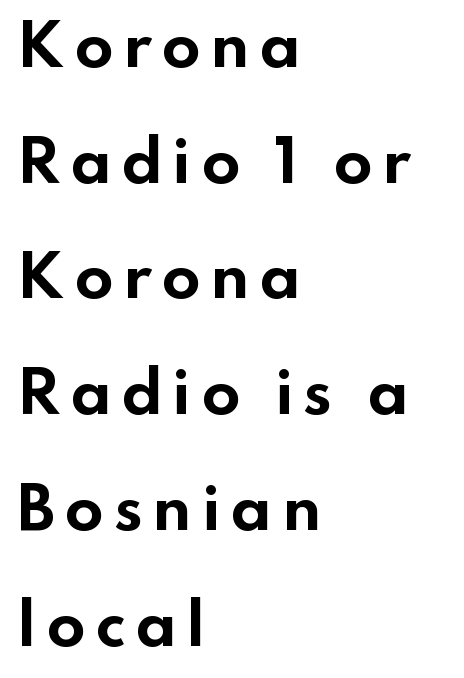
{"serif": "no", "italic": "no", "bold": "yes", "weight": "bold", "width": "wide", "stroke_contrast": "low", "x_height": "small", "monospaced": "no", "underline": "no", "align": "left", "line_spacing": "loose", "line_spacing_ratio": 2.03, "glyph_px": 57}
